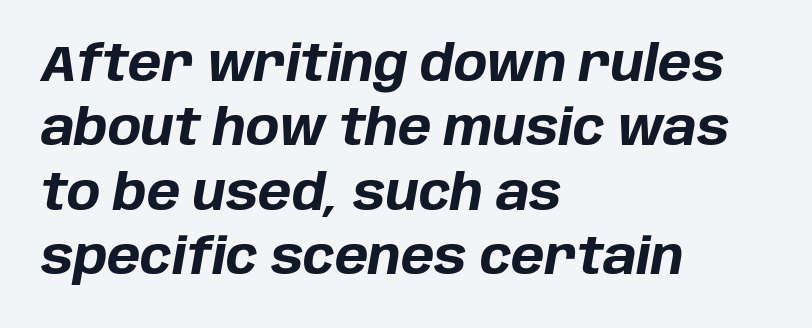
{"italic": "yes", "lean": "right", "slant_degrees": 10, "bold": "yes", "weight": "bold", "width": "normal", "stroke_contrast": "low", "x_height": "large", "monospaced": "no", "underline": "no", "align": "left", "line_spacing": "normal", "line_spacing_ratio": 1.29, "letter_spacing": "normal", "letter_spacing_em": 0.0, "glyph_px": 50}
